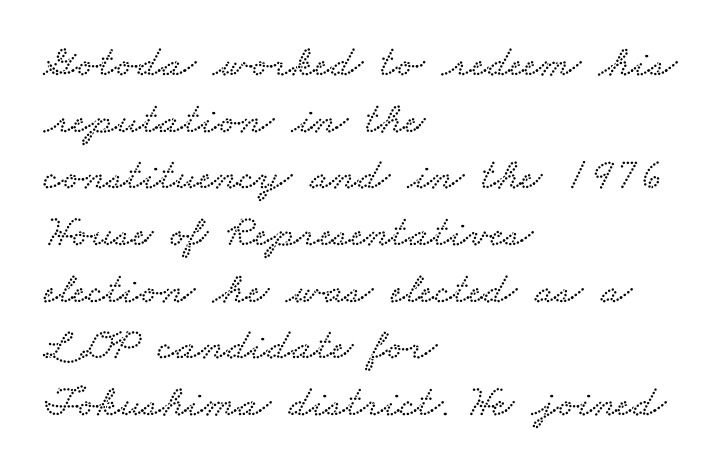
The image shows 45 px wide serif type; set left-aligned, normal line spacing (1.26x), normal letter spacing, not underlined; low stroke contrast and a small x-height.
